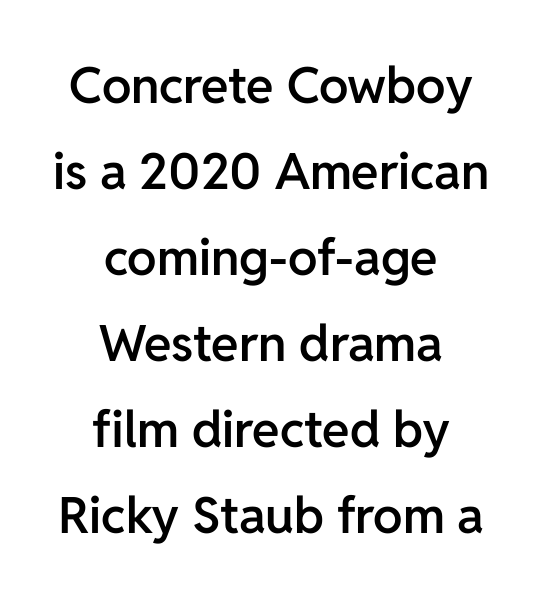
{"serif": "no", "italic": "no", "bold": "semi", "weight": "semibold", "width": "normal", "stroke_contrast": "low", "x_height": "medium", "monospaced": "no", "underline": "no", "align": "center", "line_spacing_ratio": 1.72, "letter_spacing": "normal", "letter_spacing_em": 0.0, "glyph_px": 50}
